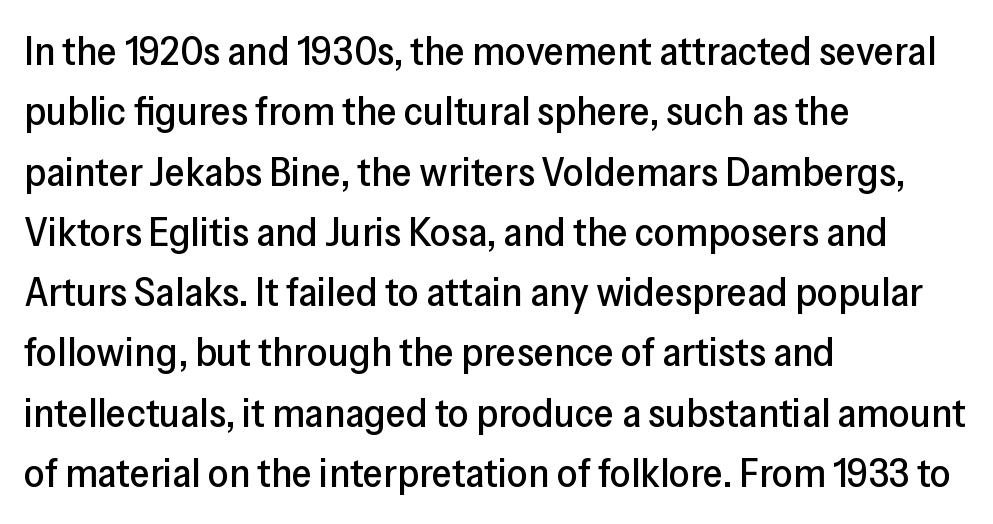
The image shows 41 px sans-serif type, upright; set left-aligned, normal line spacing (1.47x), normal letter spacing, not underlined; low stroke contrast and a medium x-height.
